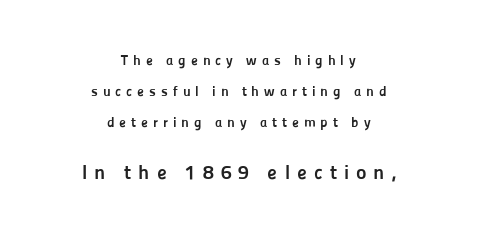
Is there much room between lines? Yes — plenty of vertical air separates them. Reading top to bottom, the characters get bigger at the block break. The whitespace from short lines is split evenly between both sides. Strong, thick strokes mark this as bold type.
